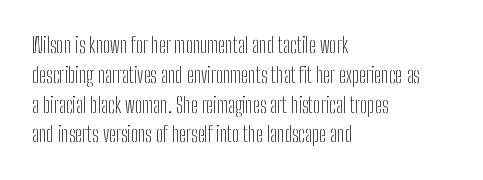
The image shows 21 px text type, upright; set left-aligned, normal line spacing (1.42x), normal letter spacing, not underlined.
